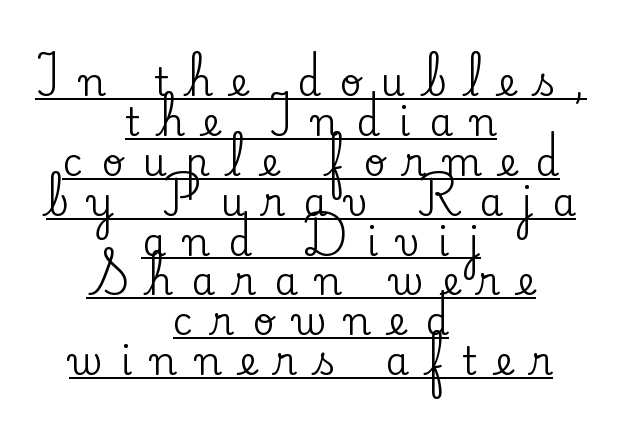
The image shows 38 px serif type, upright; set centered, tight line spacing (1.05x), unusually wide letter spacing (+0.49 em), underlined; low stroke contrast and a small x-height.
